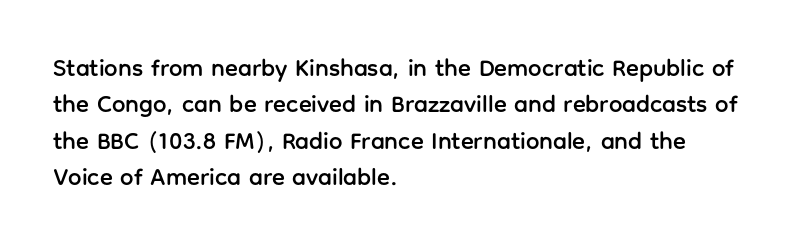
The image shows 24 px text type, upright; set left-aligned, normal line spacing (1.52x), normal letter spacing, not underlined.
